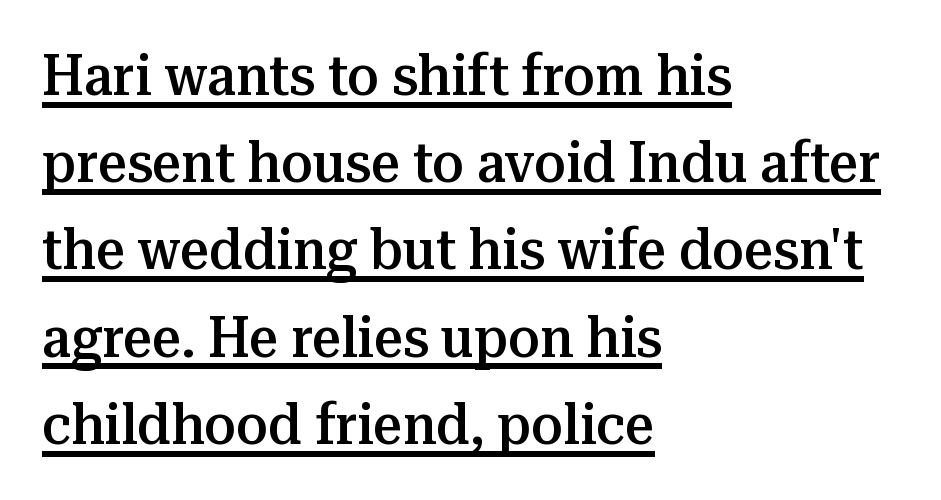
Q: Is the text bold? A: Semi-bold.
Q: Is the text italic (slanted)? A: No, it is upright.
Q: Is the typeface a serif or a sans-serif typeface? A: Serif.
Q: Is the text underlined? A: Yes.
Q: How is the paragraph aligned? A: Left-aligned.
Q: Is the spacing between letters normal or unusually wide? A: Normal.
Q: Is the spacing between lines tight, normal or loose? A: Normal.
Q: Width (condensed, normal, or wide)? A: Normal.
Q: Stroke contrast? A: Medium.
Q: x-height? A: Medium.
Q: Monospaced? A: No.
